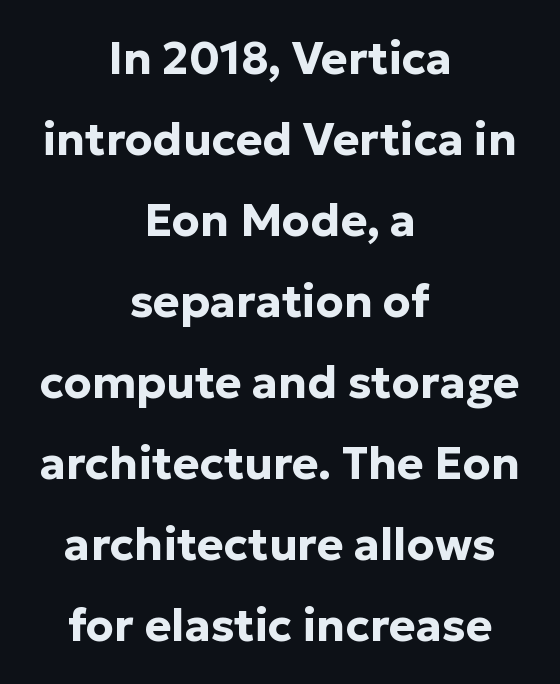
Q: Is the text bold? A: Yes.
Q: Is the text italic (slanted)? A: No, it is upright.
Q: Is the typeface a serif or a sans-serif typeface? A: Sans-serif.
Q: Is the text underlined? A: No.
Q: How is the paragraph aligned? A: Centered.
Q: Is the spacing between letters normal or unusually wide? A: Normal.
Q: Width (condensed, normal, or wide)? A: Normal.
Q: Stroke contrast? A: Low.
Q: x-height? A: Medium.
Q: Monospaced? A: No.
